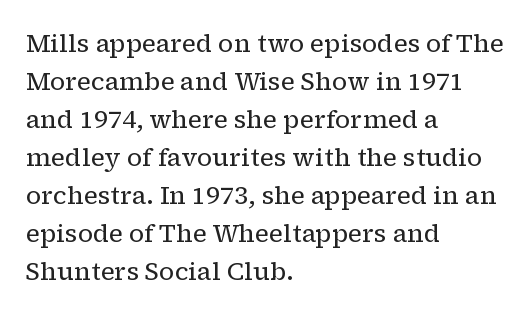
{"italic": "no", "bold": "no", "underline": "no", "align": "left", "line_spacing": "normal", "line_spacing_ratio": 1.52, "letter_spacing": "normal", "letter_spacing_em": 0.0, "glyph_px": 25}
